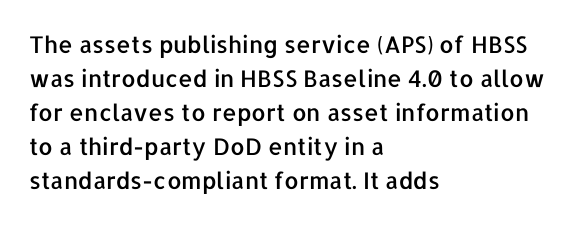
The image shows 23 px text type, upright; set left-aligned, normal line spacing (1.48x), normal letter spacing, not underlined.
